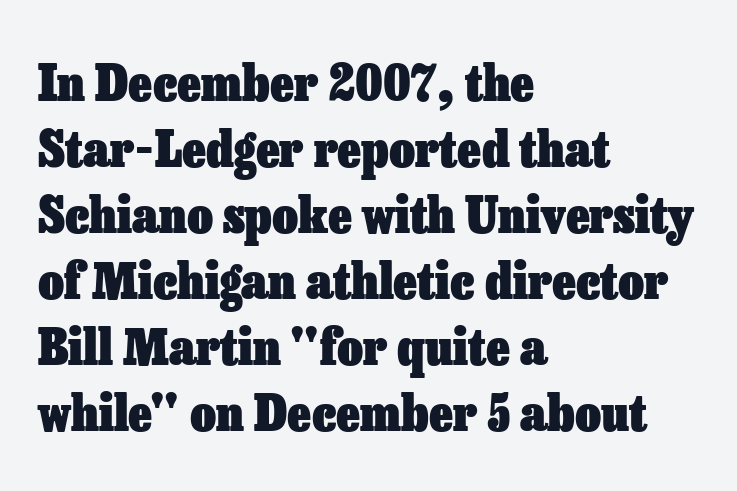
Q: Is the text bold? A: Yes.
Q: Is the text italic (slanted)? A: No, it is upright.
Q: Is the text underlined? A: No.
Q: How is the paragraph aligned? A: Left-aligned.
Q: Is the spacing between letters normal or unusually wide? A: Normal.
Q: Is the spacing between lines tight, normal or loose? A: Normal.
Q: Width (condensed, normal, or wide)? A: Normal.
Q: Stroke contrast? A: Low.
Q: x-height? A: Medium.
Q: Monospaced? A: No.
